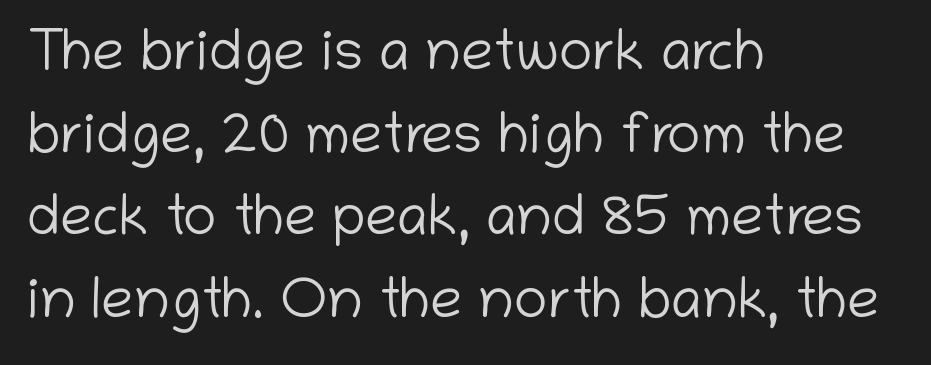
The image shows 57 px light sans-serif type, upright; set left-aligned, normal line spacing (1.45x), normal letter spacing, not underlined; low stroke contrast and a medium x-height.
